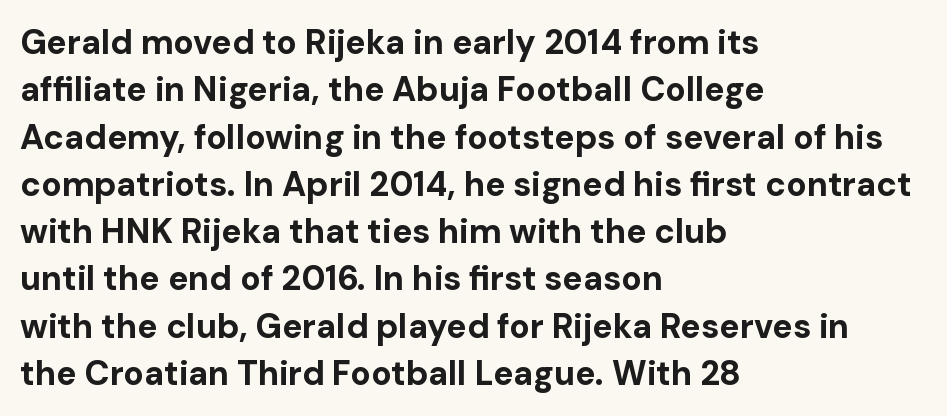
{"serif": "no", "italic": "no", "bold": "yes", "weight": "bold", "width": "normal", "stroke_contrast": "low", "x_height": "medium", "monospaced": "no", "underline": "no", "align": "left", "line_spacing": "normal", "line_spacing_ratio": 1.39, "letter_spacing": "normal", "letter_spacing_em": 0.0, "glyph_px": 34}
